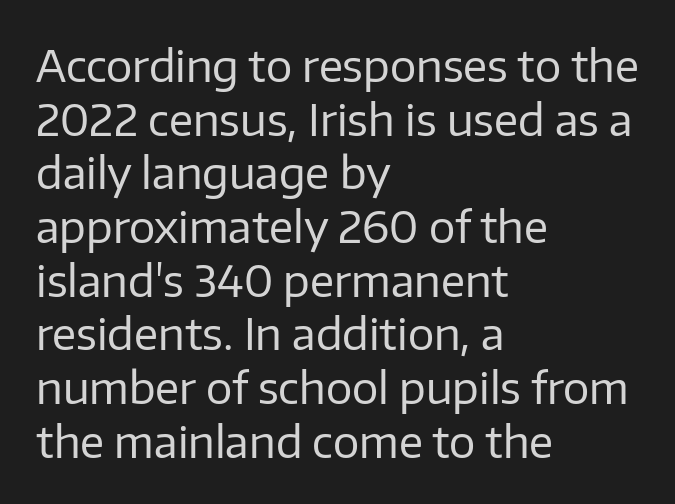
No extra ink here — the face is not bold. Notice how the passage keeps a crisp vertical edge on the left only. These lines are rendered in a variable-pitch font. A bare baseline throughout the passage. A sans-serif font was chosen for this passage. Style check: upright.
